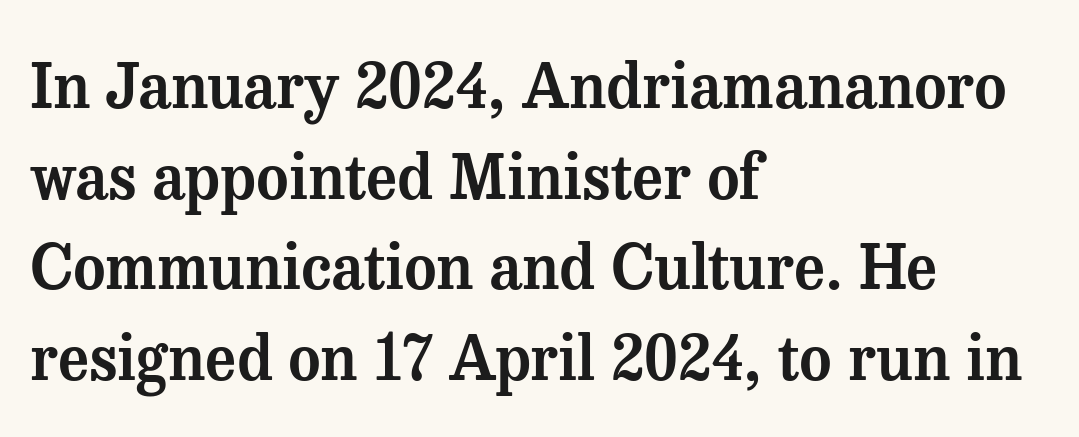
Glance below the letters and you will spot only blank space. The letters carry serifs — small finishing strokes at the ends of their stems. Does the copy run flush right? No — it runs flush left. This is roman type, the default non-slanted kind.
